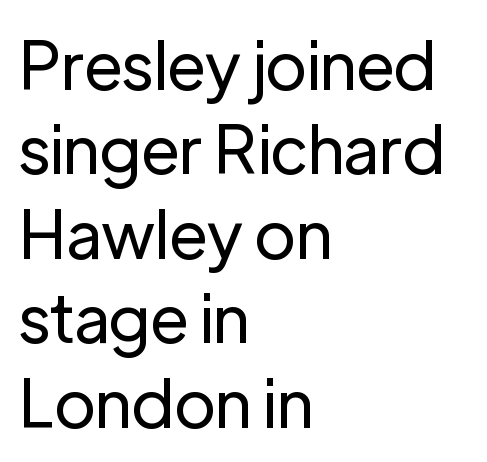
The image shows 66 px regular-weight sans-serif type, upright; set left-aligned, normal line spacing (1.28x), normal letter spacing, not underlined; low stroke contrast and a medium x-height.
